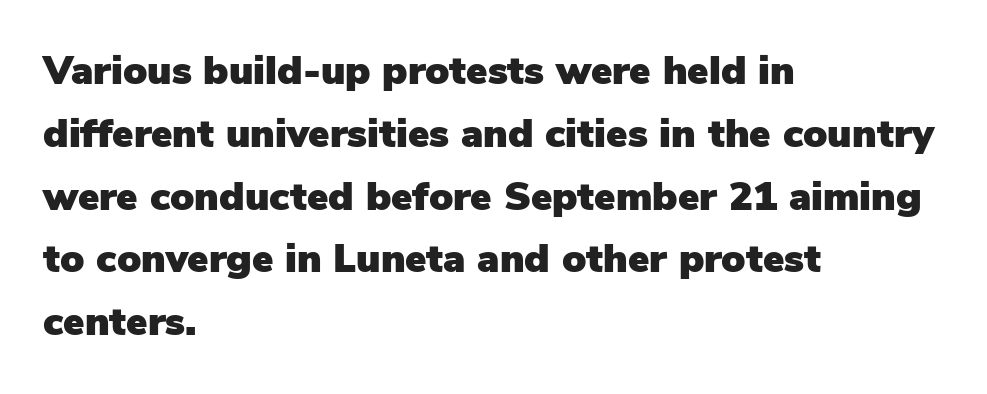
Varying glyph widths throughout — classic text-font behaviour. Compared with a centered layout, this one pins lines to the left instead. The horizontal fit of the characters is conventional and even. In terms of posture, this sample is upright. Quick note: interline space is typical.
